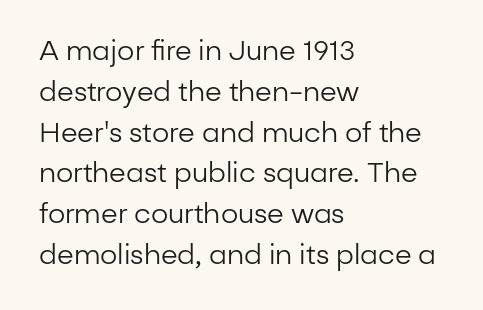
Q: Is the text bold? A: No.
Q: Is the text italic (slanted)? A: No, it is upright.
Q: Is the text underlined? A: No.
Q: How is the paragraph aligned? A: Left-aligned.
Q: Is the spacing between letters normal or unusually wide? A: Normal.
Q: Is the spacing between lines tight, normal or loose? A: Normal.
